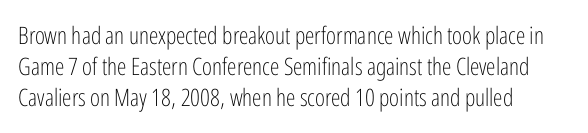
The ragged edge is on the right, which tells us the setting is flush left. The passage shown is not underscored anywhere. These lines were composed using upright roman letters. This sample uses plain, unmodified letter spacing. Reading down the column, the eye jumps a familiar distance to each next line.
